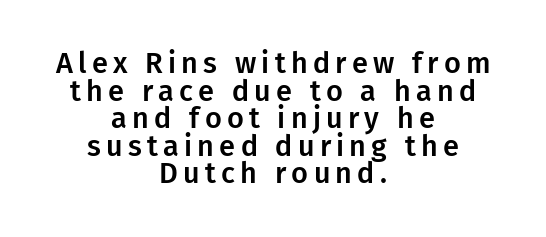
Casual observation: everything's sitting right in the middle. Varying glyph widths throughout — classic text-font behaviour. Check the space under the baseline: it is left empty. The typography opts for an upright posture over an oblique one.
